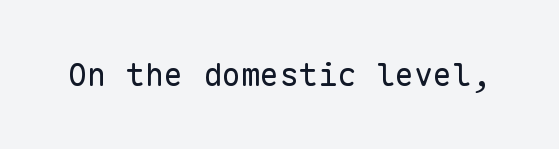
Weight class: somewhere from thin through regular. Tall strokes in this sample are plumb rather than angled. What kind of face is this? One without serifs — a sans. Spacing verdict: monospaced, one width for all characters. The space beneath each line is pristine and unruled.
